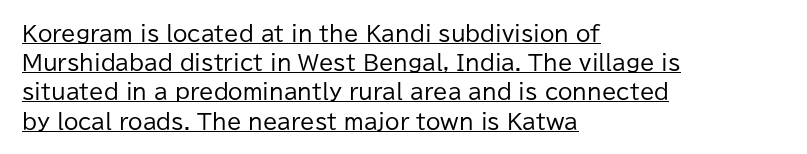
Q: Is the text bold? A: No.
Q: Is the text italic (slanted)? A: No, it is upright.
Q: Is the text underlined? A: Yes.
Q: How is the paragraph aligned? A: Left-aligned.
Q: Is the spacing between letters normal or unusually wide? A: Normal.
Q: Is the spacing between lines tight, normal or loose? A: Normal.
